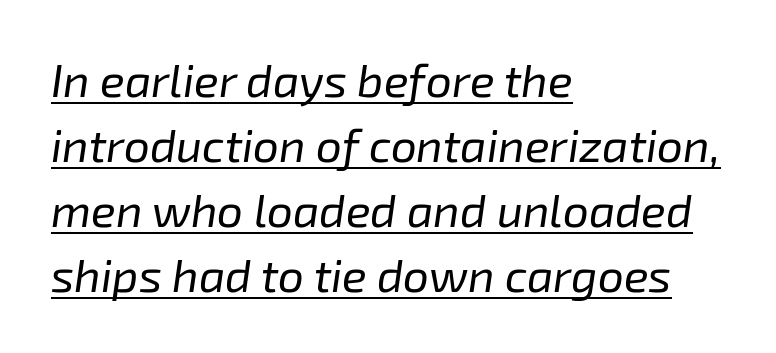
The image shows 46 px regular-weight type, italic (leaning right); set left-aligned, normal line spacing (1.41x), normal letter spacing, underlined; low stroke contrast and a medium x-height.
